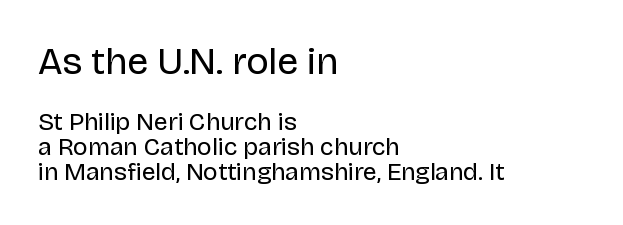
Descenders hang freely into open space. Top chunk: large. Bottom chunk: small. I'd call this a sans setting — the letters go barefoot. The lines are quadded left. Character widths vary here, with narrow letters taking less room than wide ones.
